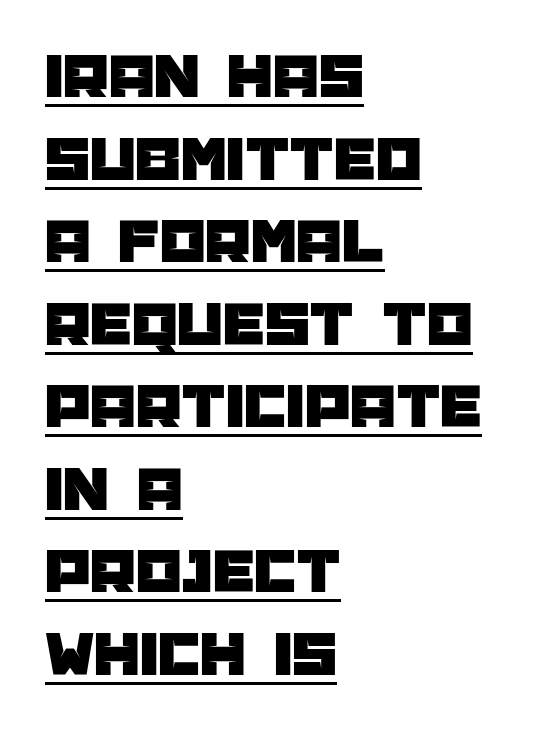
{"serif": "no", "italic": "no", "width": "normal", "stroke_contrast": "low", "x_height": "large", "monospaced": "no", "underline": "yes", "align": "left", "line_spacing": "normal", "line_spacing_ratio": 1.27, "letter_spacing": "normal", "letter_spacing_em": 0.0, "glyph_px": 65}
